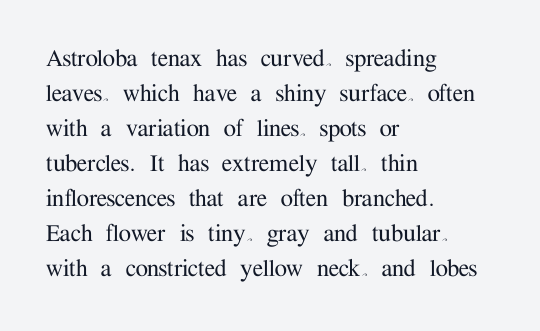
Q: Is the text italic (slanted)? A: No, it is upright.
Q: Is the typeface a serif or a sans-serif typeface? A: Serif.
Q: Is the text underlined? A: No.
Q: How is the paragraph aligned? A: Left-aligned.
Q: Is the spacing between letters normal or unusually wide? A: Normal.
Q: Is the spacing between lines tight, normal or loose? A: Normal.
Q: Width (condensed, normal, or wide)? A: Normal.
Q: Stroke contrast? A: Medium.
Q: x-height? A: Medium.
Q: Monospaced? A: No.
